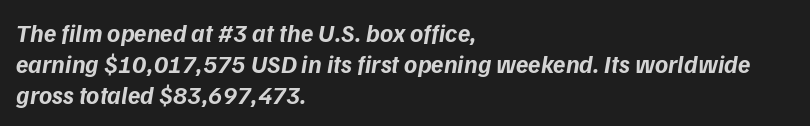
The passage shown is not underscored anywhere. Every row of glyphs begins at an identical x-position on the left. The passage shown is emphatically bold. The line texture is even and compact thanks to regular tracking.
